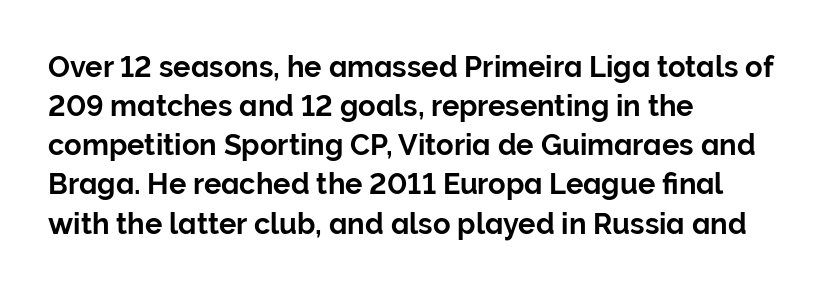
Nobody touched the tracking dial on this one. Words float on clear page, feet unadorned. The letters stand straight up with perfectly vertical stems. The face used here is proportionally spaced, like ordinary book or web type.
